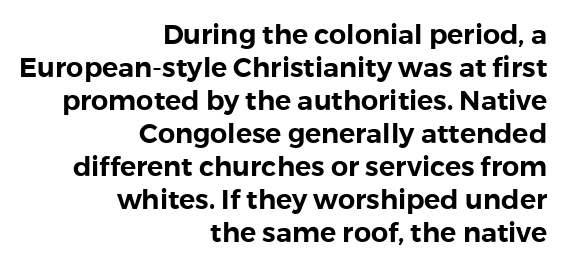
There is no visible air inserted between adjacent glyphs. Plain, unruled lines of type. Every row of glyphs terminates at an identical x-position on the right. Designer's note — italics off, roman on.
